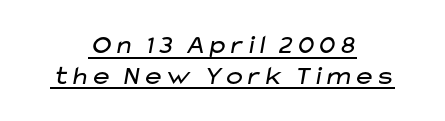
{"bold": "no", "underline": "yes", "align": "center", "line_spacing": "tight", "line_spacing_ratio": 1.13, "letter_spacing": "normal", "letter_spacing_em": 0.0, "glyph_px": 27}
